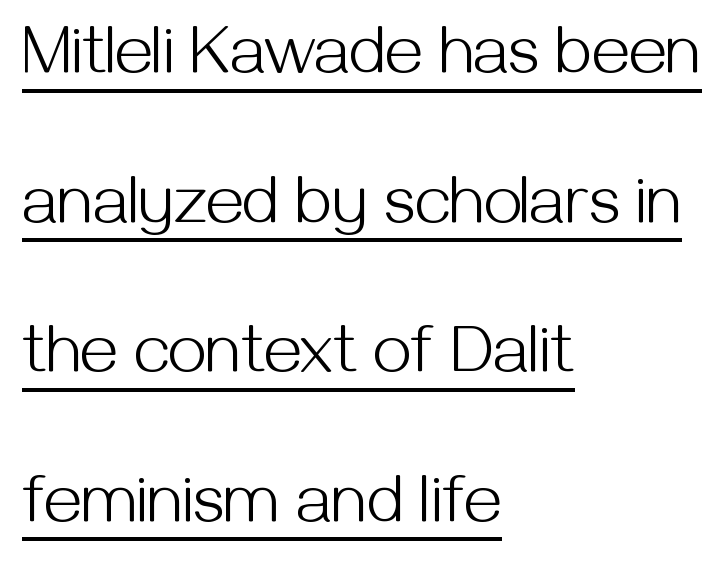
{"serif": "no", "italic": "no", "bold": "no", "weight": "light", "width": "normal", "stroke_contrast": "medium", "x_height": "medium", "monospaced": "no", "underline": "yes", "align": "left", "line_spacing": "loose", "line_spacing_ratio": 2.2, "letter_spacing": "normal", "letter_spacing_em": 0.0, "glyph_px": 68}
